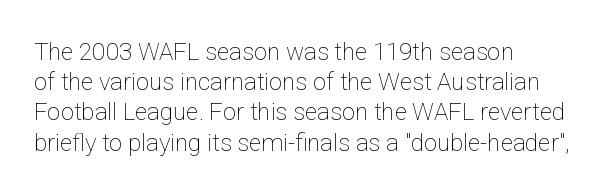
The weight would be labelled regular, book, light, or lighter still. Every stem runs plumb, perpendicular to the baseline. Descender tails drop into unmarked territory. One glance says typical: line gaps are just what's usual.
